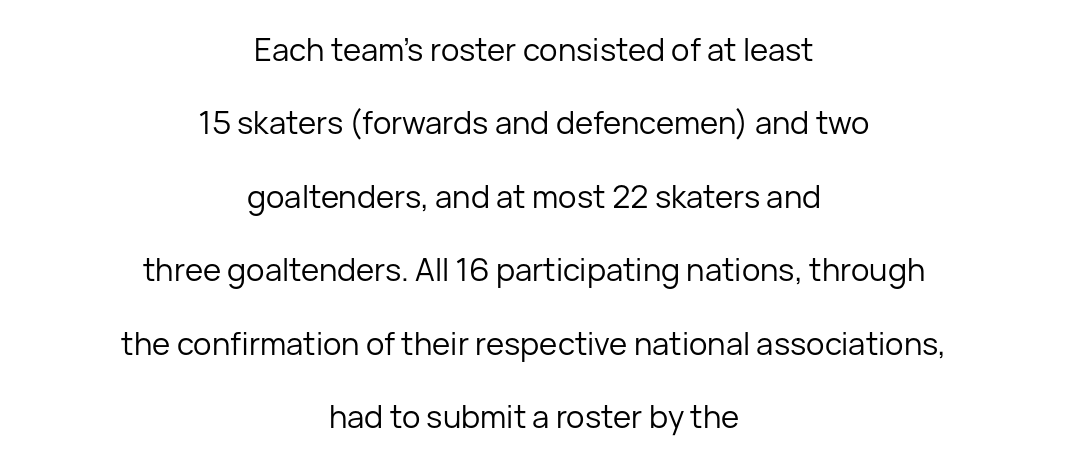
Q: Is the text bold? A: No.
Q: Is the text italic (slanted)? A: No, it is upright.
Q: Is the typeface a serif or a sans-serif typeface? A: Sans-serif.
Q: Is the text underlined? A: No.
Q: How is the paragraph aligned? A: Centered.
Q: Is the spacing between letters normal or unusually wide? A: Normal.
Q: Is the spacing between lines tight, normal or loose? A: Loose.
Q: Width (condensed, normal, or wide)? A: Normal.
Q: Stroke contrast? A: Low.
Q: x-height? A: Medium.
Q: Monospaced? A: No.
